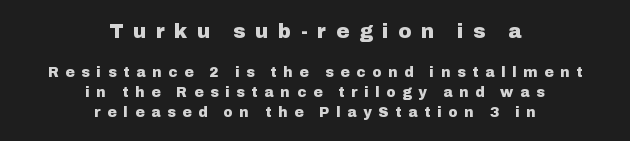
The image shows 20 px bold type, upright; set centered, normal line spacing (1.42x), unusually wide letter spacing (+0.48 em), not underlined; the first (top) block is 1.43x larger.
